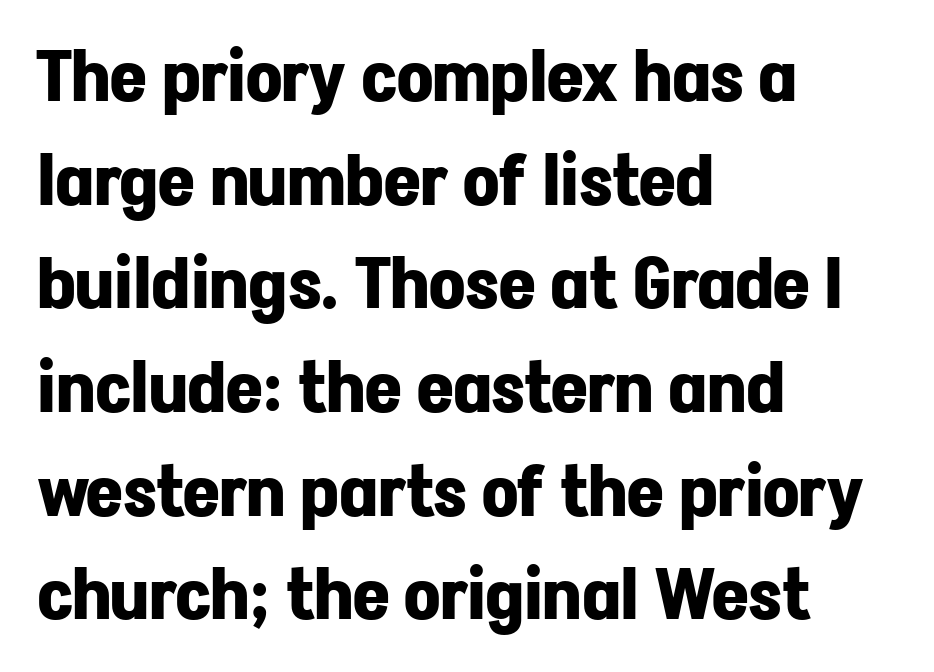
Q: Is the text bold? A: Yes.
Q: Is the text italic (slanted)? A: No, it is upright.
Q: Is the typeface a serif or a sans-serif typeface? A: Sans-serif.
Q: Is the text underlined? A: No.
Q: How is the paragraph aligned? A: Left-aligned.
Q: Is the spacing between letters normal or unusually wide? A: Normal.
Q: Is the spacing between lines tight, normal or loose? A: Normal.
Q: Width (condensed, normal, or wide)? A: Normal.
Q: Stroke contrast? A: Low.
Q: x-height? A: Medium.
Q: Monospaced? A: No.
